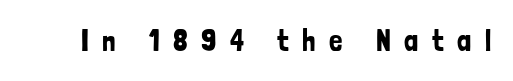
Q: Is the text italic (slanted)? A: No, it is upright.
Q: Is the typeface a serif or a sans-serif typeface? A: Sans-serif.
Q: Is the text underlined? A: No.
Q: Is the spacing between letters normal or unusually wide? A: Unusually wide.
Q: Width (condensed, normal, or wide)? A: Condensed.
Q: Stroke contrast? A: Low.
Q: x-height? A: Medium.
Q: Monospaced? A: No.
